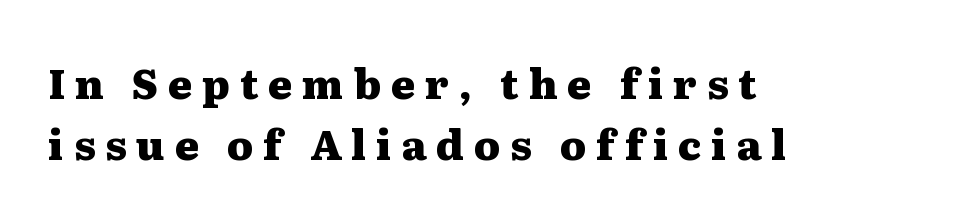
{"serif": "yes", "italic": "no", "bold": "yes", "weight": "heavy", "width": "wide", "stroke_contrast": "medium", "x_height": "medium", "monospaced": "no", "underline": "no", "align": "left", "line_spacing": "normal", "line_spacing_ratio": 1.48, "letter_spacing": "wide", "letter_spacing_em": 0.24, "glyph_px": 41}
